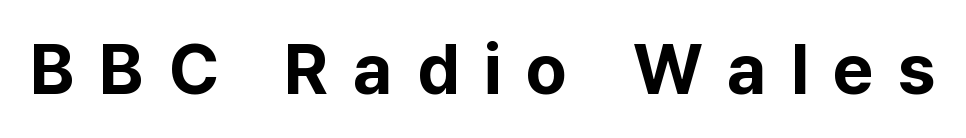
In terms of weight, the rendering is a true, heavy bold. This sample has the flowing, uneven cadence of proportional lettering. Unmarked baselines from the first word to the last. Ordinary non-slanted type is in use.
